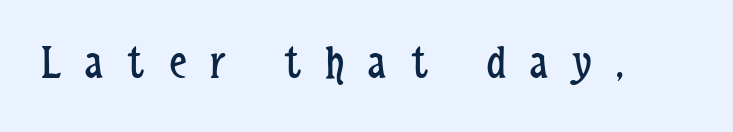
This reads as an unemphasized weight, regular at the heaviest. The letters stand upright; this is a roman face. Inter-character spacing is expanded well beyond the font's built-in metrics. The passage shown is typed in a proportional face where columns would drift. You can tell from the bare stems that sans-serif type was used.
